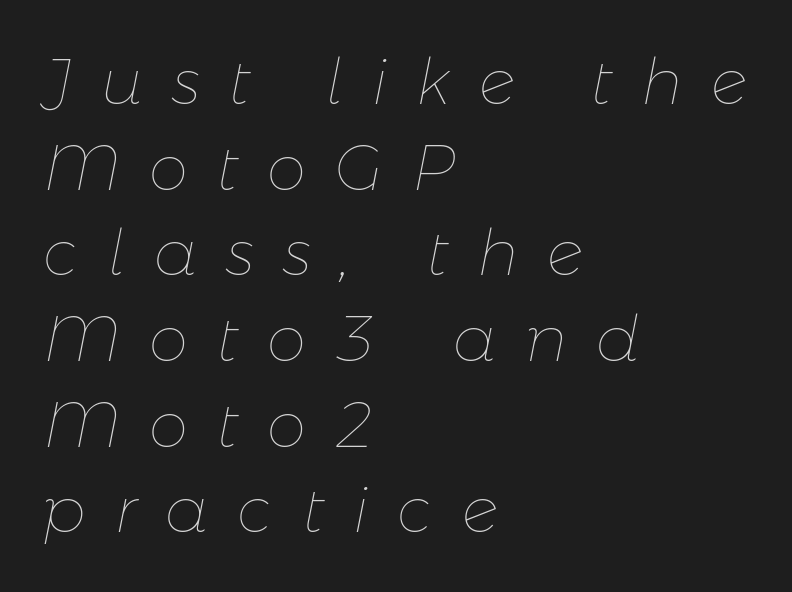
Is there much room between lines? A standard amount, neither cramped nor airy. The letters advance in unequal steps, a hallmark of proportional type. The lines are quadded left. Weight: in the light-to-regular range.
